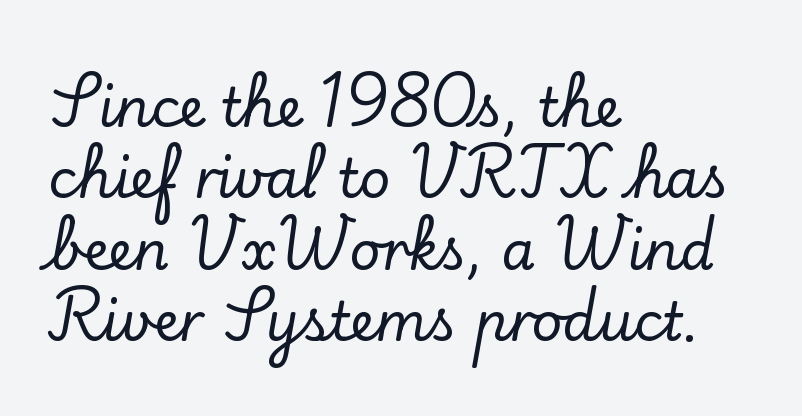
The image shows 54 px serif type; set left-aligned, normal line spacing (1.32x), normal letter spacing, not underlined; low stroke contrast and a small x-height.
